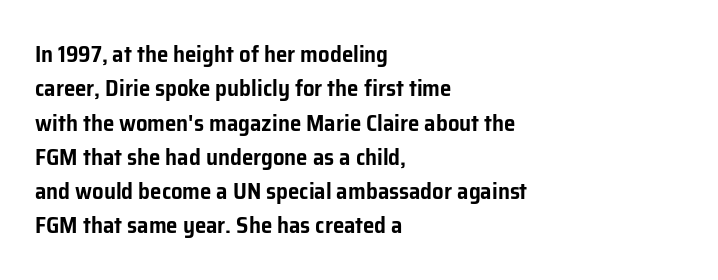
The image shows 23 px text type, upright; set left-aligned, normal line spacing (1.49x), normal letter spacing, not underlined.
